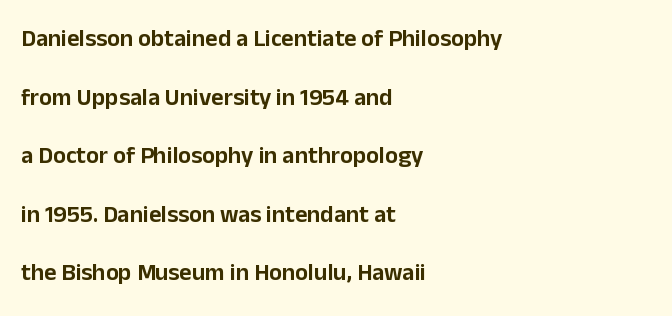
Layout note: lines flush left. Just letters on the line, the space beneath them empty. Default kerning and tracking; the words read as compact shapes. Baseline-to-baseline distance is far greater than the letter height. Style check: upright.
